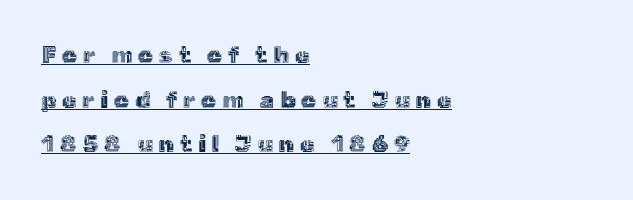
Q: Is the text italic (slanted)? A: No, it is upright.
Q: Is the text underlined? A: Yes.
Q: How is the paragraph aligned? A: Left-aligned.
Q: Is the spacing between letters normal or unusually wide? A: Unusually wide.
Q: Is the spacing between lines tight, normal or loose? A: Loose.
